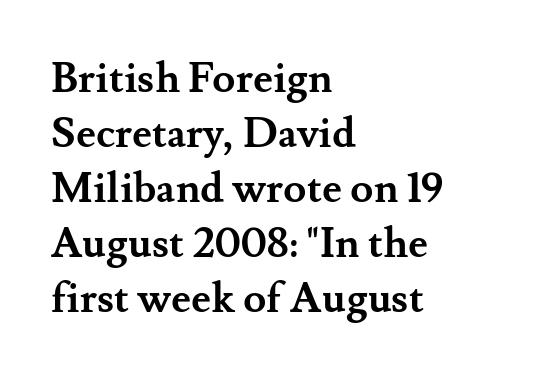
{"serif": "yes", "italic": "no", "bold": "yes", "weight": "semibold", "width": "normal", "stroke_contrast": "medium", "x_height": "small", "monospaced": "no", "underline": "no", "align": "left", "line_spacing": "normal", "line_spacing_ratio": 1.31, "letter_spacing": "normal", "letter_spacing_em": 0.0, "glyph_px": 42}
